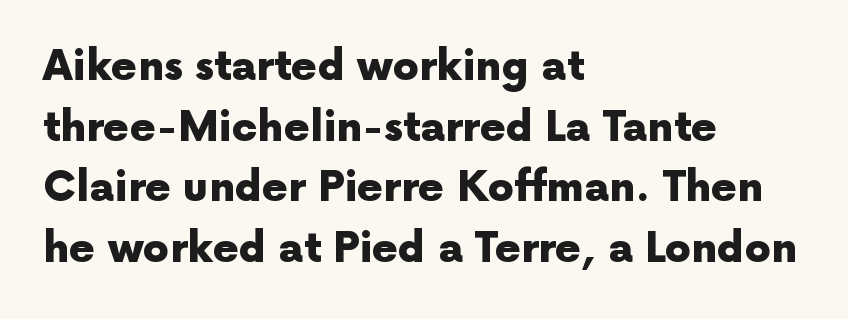
{"serif": "no", "italic": "no", "bold": "yes", "weight": "heavy", "width": "normal", "x_height": "medium", "monospaced": "no", "underline": "no", "align": "left", "line_spacing": "normal", "line_spacing_ratio": 1.48, "letter_spacing": "normal", "letter_spacing_em": 0.0, "glyph_px": 41}
